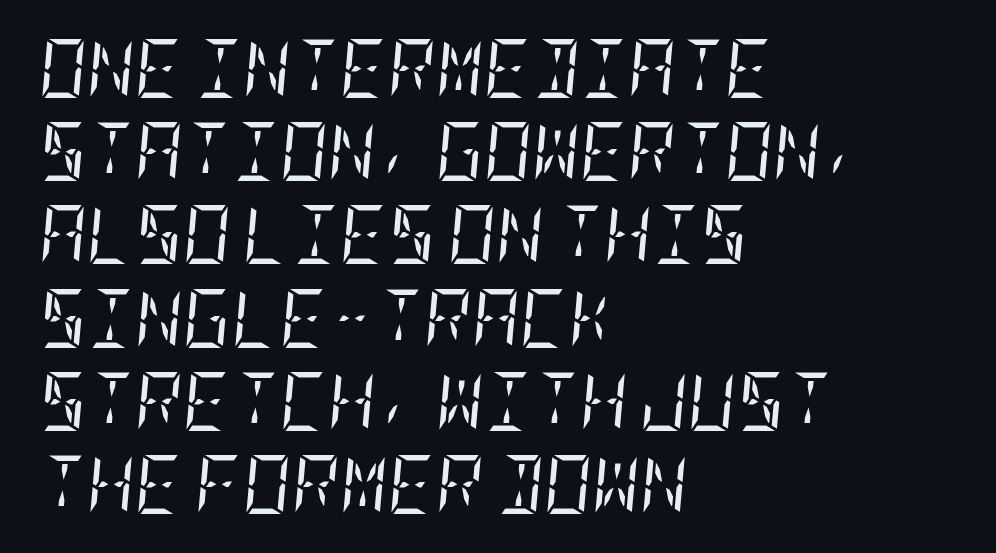
{"serif": "yes", "italic": "yes", "lean": "right", "slant_degrees": 5, "bold": "no", "weight": "regular", "width": "condensed", "stroke_contrast": "low", "x_height": "large", "underline": "no", "align": "left", "line_spacing": "normal", "line_spacing_ratio": 1.41, "letter_spacing": "normal", "letter_spacing_em": 0.0, "glyph_px": 59}
